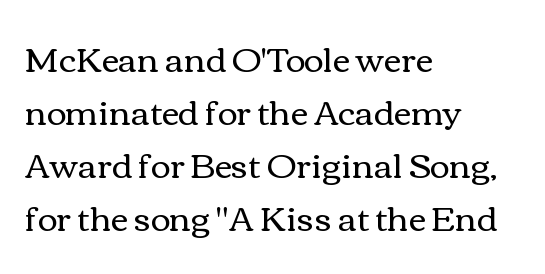
Notice how descenders clear the ascenders below comfortably — that's standard leading. The area under the type is left untouched. If you drew a line through each stem, it would be perfectly vertical. Is the stroke heavy? The answer is a plain regular-or-lighter. Alignment: flush left.
